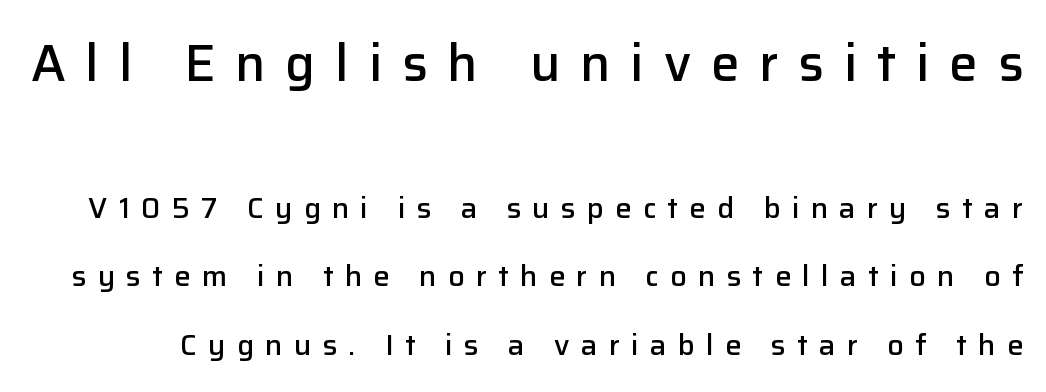
Are there feet on the stems? There aren't — it's a sans. The tracking jumps out immediately: characters are airy and widely separated. Is this a fixed-width face? No — the glyphs have proportional, varying widths. The passage shown is not underscored anywhere.
